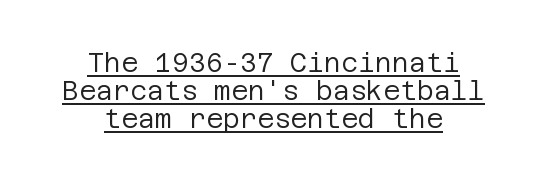
The image shows 26 px text type, upright; set centered, tight line spacing (1.07x), normal letter spacing, underlined.
